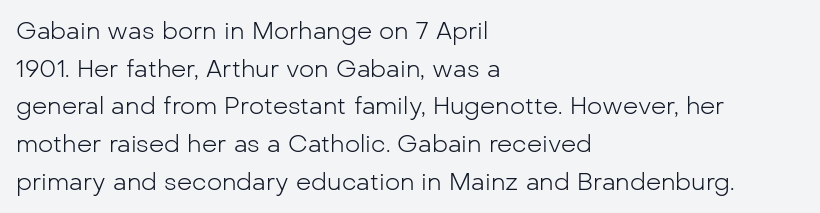
The setting favours the left margin, as ordinary paragraphs usually do. The face looks like a standard text weight, possibly lighter. Each row of text sits above clean, open space. Posture: straight, roman, zero tilt.
